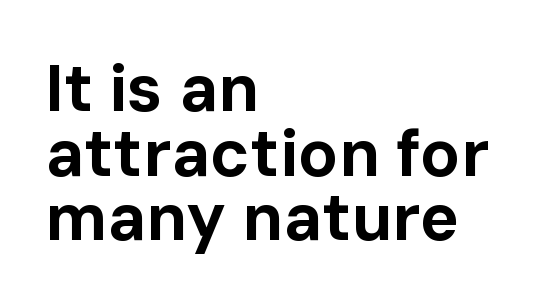
{"serif": "no", "italic": "no", "bold": "yes", "weight": "bold", "width": "normal", "stroke_contrast": "low", "x_height": "medium", "monospaced": "no", "underline": "no", "align": "left", "line_spacing": "tight", "line_spacing_ratio": 0.98, "letter_spacing": "normal", "letter_spacing_em": 0.0, "glyph_px": 66}
